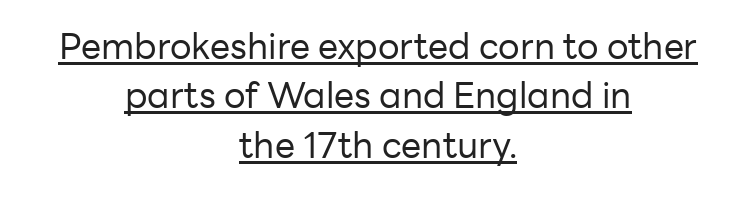
The image shows 36 px regular-weight sans-serif type, upright; set centered, normal line spacing (1.37x), normal letter spacing, underlined; low stroke contrast and a medium x-height.
